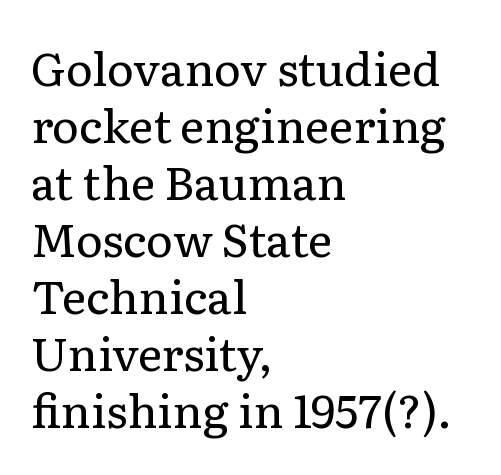
How are the letters spaced? Ordinarily, with no added tracking. This sample is left-justified, so line endings fall wherever the words run out. Quick note: not italic, upright. Check where the strokes stop: tiny serifs finish them off. This reads as an unemphasized weight, regular at the heaviest.
